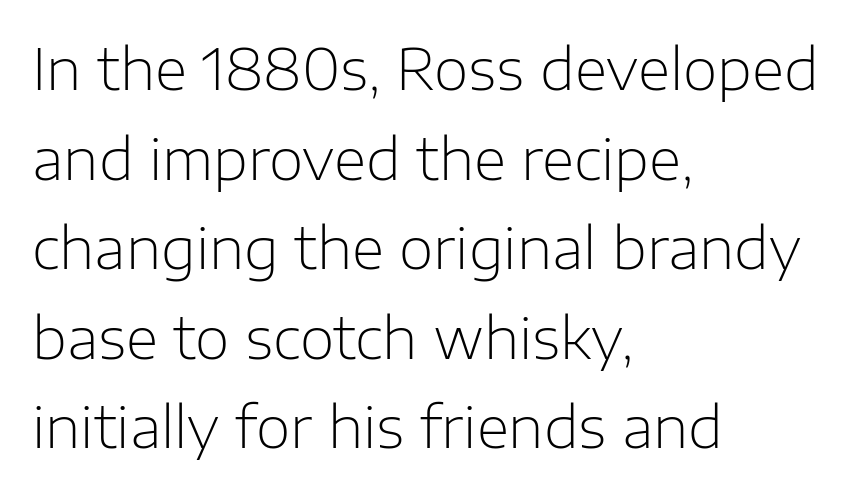
Q: Is the text bold? A: No.
Q: Is the text italic (slanted)? A: No, it is upright.
Q: Is the typeface a serif or a sans-serif typeface? A: Sans-serif.
Q: Is the text underlined? A: No.
Q: How is the paragraph aligned? A: Left-aligned.
Q: Is the spacing between letters normal or unusually wide? A: Normal.
Q: Is the spacing between lines tight, normal or loose? A: Normal.
Q: Width (condensed, normal, or wide)? A: Normal.
Q: Stroke contrast? A: Low.
Q: x-height? A: Medium.
Q: Monospaced? A: No.
